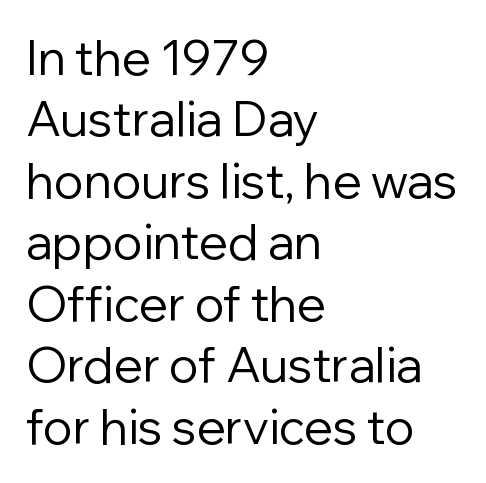
The image shows 48 px regular-weight sans-serif type, upright; set left-aligned, normal line spacing (1.28x), normal letter spacing, not underlined; low stroke contrast and a medium x-height.
